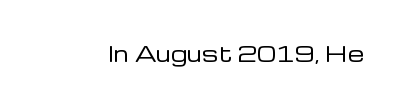
The passage shown is not underscored anywhere. The font's upright variant was chosen for this text. Stems here are at most as thick as an everyday book face. Observe the ordinary spacing: letters are neighbours, not strangers.
